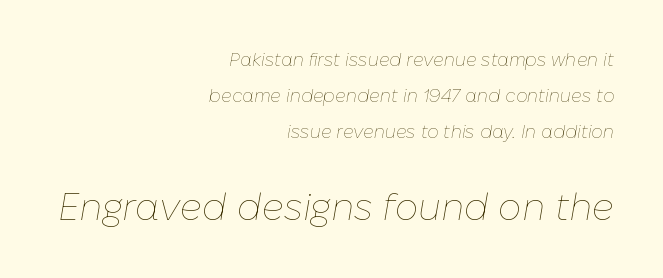
The image shows 37 px thin type, italic (leaning right); set right-aligned, loose line spacing (1.99x), normal letter spacing, not underlined; the second (bottom) block is 2.06x larger; low stroke contrast and a medium x-height.
